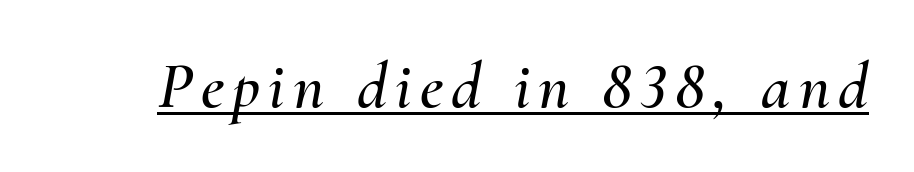
The image shows 66 px text type, italic (leaning right); set underlined; medium stroke contrast and a small x-height.
